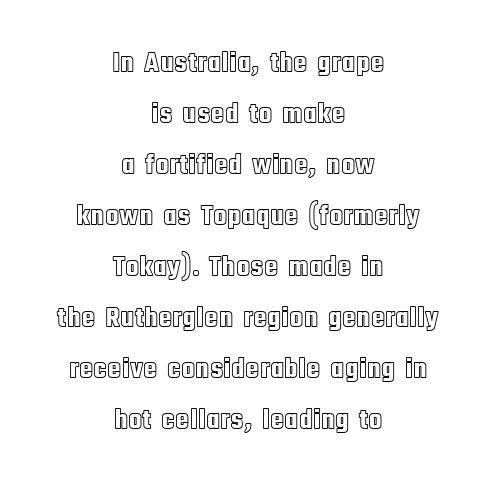
Q: Is the text italic (slanted)? A: No, it is upright.
Q: Is the text underlined? A: No.
Q: How is the paragraph aligned? A: Centered.
Q: Is the spacing between letters normal or unusually wide? A: Normal.
Q: Width (condensed, normal, or wide)? A: Condensed.
Q: x-height? A: Large.
Q: Monospaced? A: No.
